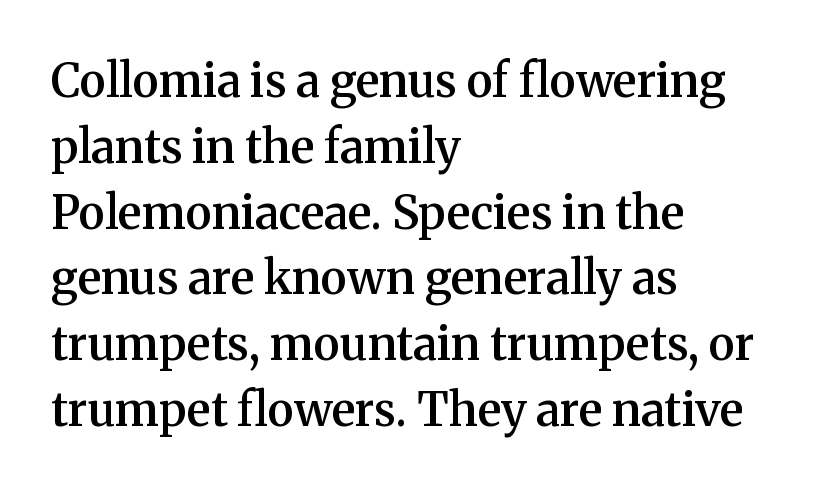
The image shows 46 px semibold serif type, upright; set left-aligned, normal line spacing (1.43x), normal letter spacing, not underlined; medium stroke contrast and a medium x-height.
